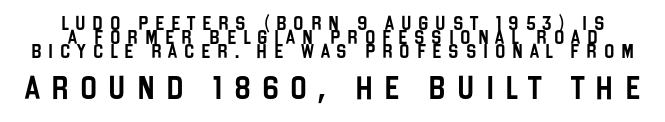
Between these two stacked blocks, the lower one wins on size. Horizontal bands of white between lines are thin slivers. Italic: no, the glyphs are upright roman. Underlining? Definitely not there. The face used here is rendered with a markedly widened letterfit.
